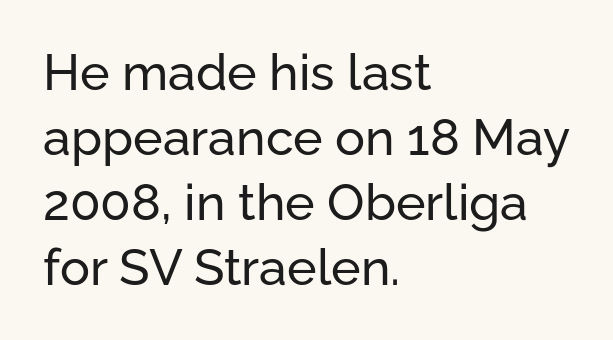
The image shows 50 px sans-serif type, upright; set left-aligned, normal line spacing (1.3x), normal letter spacing, not underlined; low stroke contrast and a medium x-height.
